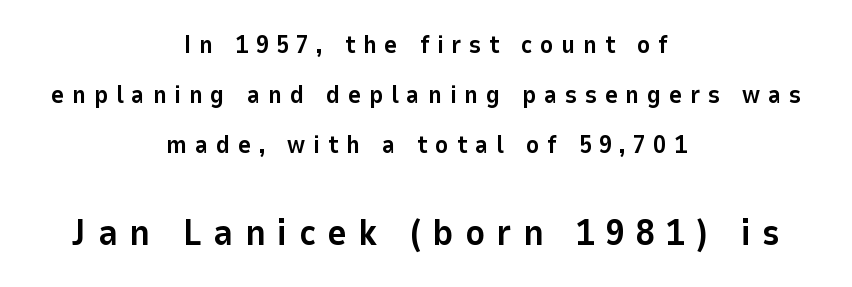
{"serif": "no", "italic": "no", "bold": "yes", "weight": "bold", "width": "normal", "stroke_contrast": "low", "x_height": "medium", "monospaced": "no", "underline": "no", "align": "center", "line_spacing": "loose", "line_spacing_ratio": 2.01, "letter_spacing": "wide", "letter_spacing_em": 0.31, "larger_block": "second", "size_ratio": 1.48, "glyph_px": 37}
